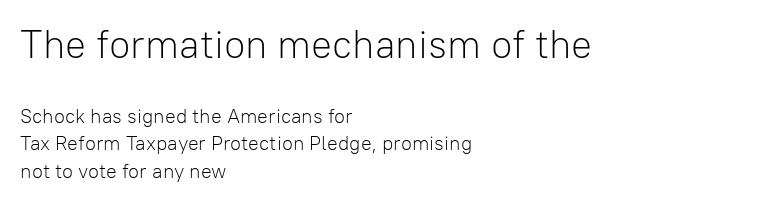
Q: Is the text bold? A: No.
Q: Is the text italic (slanted)? A: No, it is upright.
Q: Is the typeface a serif or a sans-serif typeface? A: Sans-serif.
Q: Is the text underlined? A: No.
Q: How is the paragraph aligned? A: Left-aligned.
Q: Is the spacing between letters normal or unusually wide? A: Normal.
Q: Is the spacing between lines tight, normal or loose? A: Normal.
Q: Which block of text is set in a larger size, the first (top) or the second (bottom)? A: The first (top) one.
Q: Width (condensed, normal, or wide)? A: Normal.
Q: Stroke contrast? A: Low.
Q: x-height? A: Medium.
Q: Monospaced? A: No.
